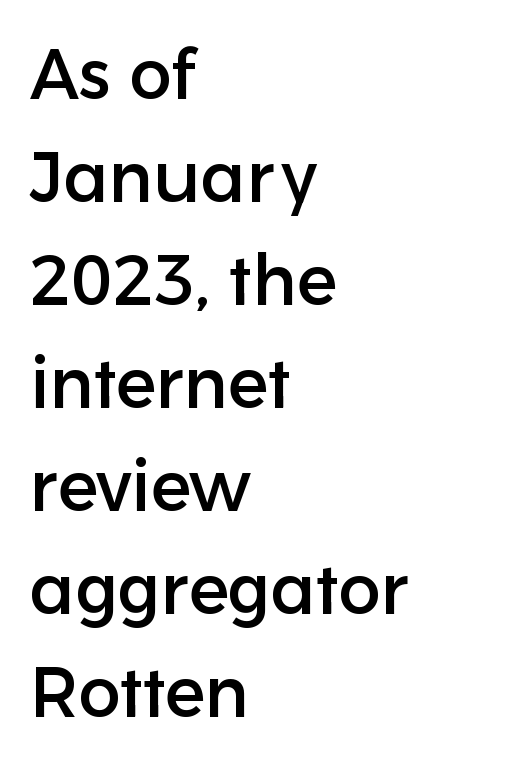
{"serif": "no", "italic": "no", "width": "normal", "stroke_contrast": "low", "x_height": "medium", "monospaced": "no", "underline": "no", "align": "left", "line_spacing": "normal", "line_spacing_ratio": 1.45, "letter_spacing": "normal", "letter_spacing_em": 0.0, "glyph_px": 71}
